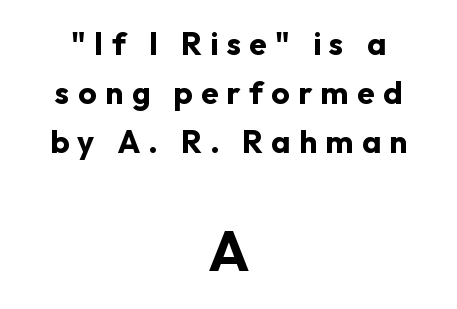
Does the weight exceed regular? Yes, all the way to bold. Each letter keeps its own natural width here, so spacing adapts to shape. These two chunks differ in scale, with the bottom chunk taking the larger measure. The block of text has a typical density, with ordinary space between rows. Someone cranked the tracking dial way up on this one.
